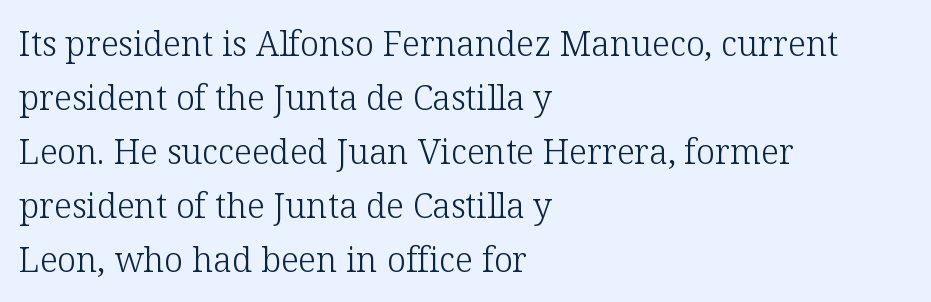
{"serif": "yes", "italic": "no", "bold": "no", "weight": "light", "width": "normal", "stroke_contrast": "low", "x_height": "medium", "monospaced": "no", "underline": "no", "align": "left", "line_spacing": "normal", "line_spacing_ratio": 1.59, "letter_spacing": "normal", "letter_spacing_em": 0.0, "glyph_px": 34}
